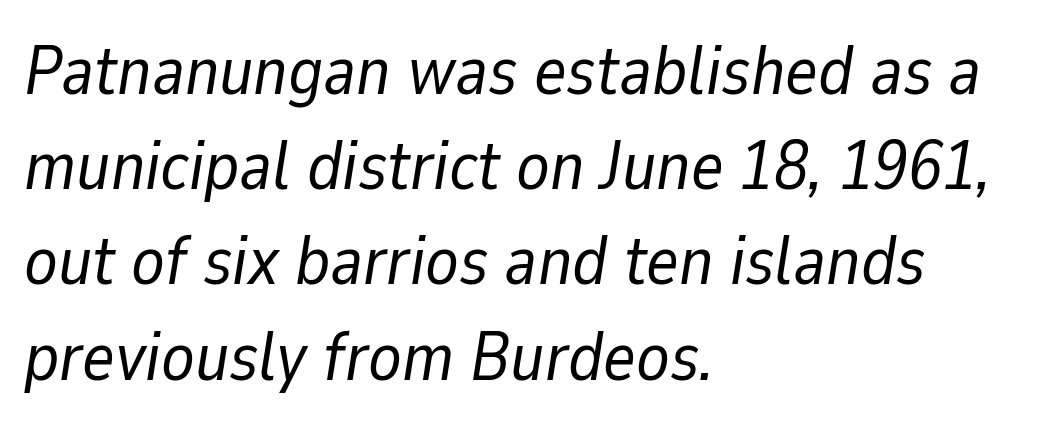
Q: Is the text bold? A: No.
Q: Is the text italic (slanted)? A: Yes, it leans right by about 9 degrees.
Q: Is the text underlined? A: No.
Q: How is the paragraph aligned? A: Left-aligned.
Q: Is the spacing between letters normal or unusually wide? A: Normal.
Q: Is the spacing between lines tight, normal or loose? A: Normal.
Q: Width (condensed, normal, or wide)? A: Normal.
Q: Stroke contrast? A: Low.
Q: x-height? A: Medium.
Q: Monospaced? A: No.
